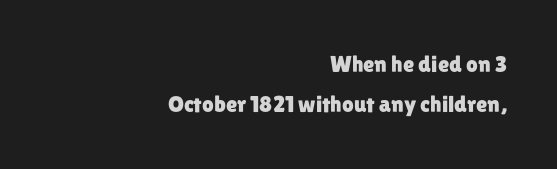
This sample uses an upright cut, with every glyph sitting square on the baseline. Nobody touched the tracking dial on this one. Horizontally, the lines are justified to the trailing edge only. Unmarked baselines from the first word to the last.
